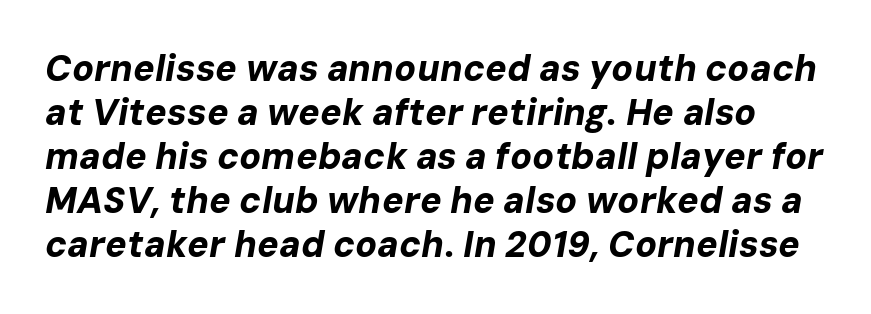
Q: Is the text bold? A: Yes.
Q: Is the text italic (slanted)? A: Yes, it leans right by about 10 degrees.
Q: Is the text underlined? A: No.
Q: Is the spacing between letters normal or unusually wide? A: Normal.
Q: Width (condensed, normal, or wide)? A: Normal.
Q: Stroke contrast? A: Low.
Q: x-height? A: Medium.
Q: Monospaced? A: No.
